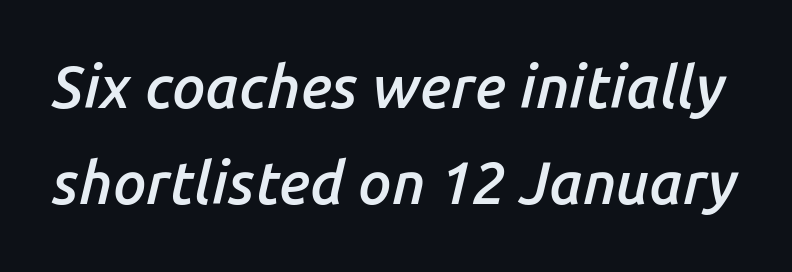
{"italic": "yes", "lean": "right", "slant_degrees": 14, "bold": "semi", "weight": "semibold", "width": "normal", "stroke_contrast": "low", "x_height": "medium", "monospaced": "no", "underline": "no", "line_spacing": "normal", "line_spacing_ratio": 1.62, "letter_spacing": "normal", "letter_spacing_em": 0.0, "glyph_px": 59}
